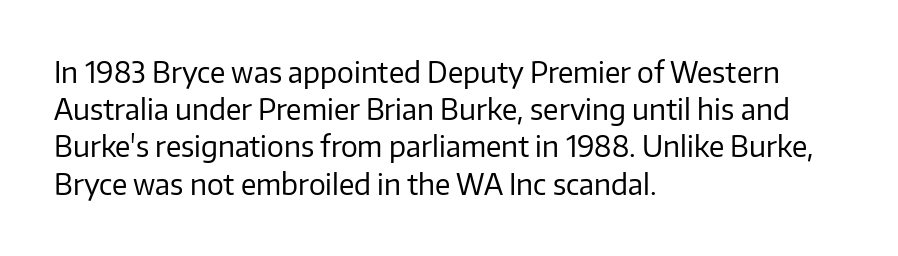
Q: Is the text bold? A: No.
Q: Is the text italic (slanted)? A: No, it is upright.
Q: Is the typeface a serif or a sans-serif typeface? A: Sans-serif.
Q: Is the text underlined? A: No.
Q: How is the paragraph aligned? A: Left-aligned.
Q: Is the spacing between letters normal or unusually wide? A: Normal.
Q: Is the spacing between lines tight, normal or loose? A: Normal.
Q: Width (condensed, normal, or wide)? A: Normal.
Q: Stroke contrast? A: Low.
Q: x-height? A: Medium.
Q: Monospaced? A: No.
